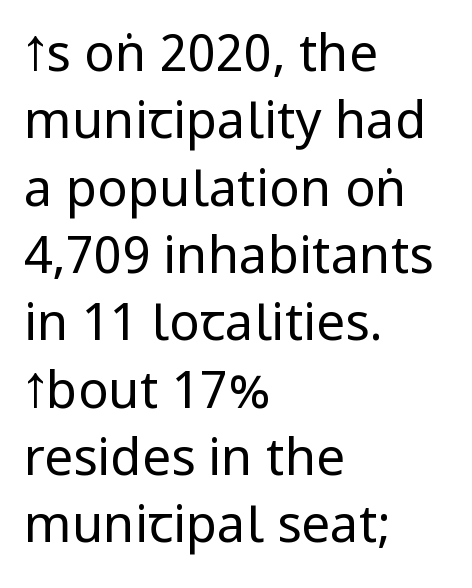
Q: Is the text bold? A: No.
Q: Is the text italic (slanted)? A: No, it is upright.
Q: Is the typeface a serif or a sans-serif typeface? A: Sans-serif.
Q: Is the text underlined? A: No.
Q: How is the paragraph aligned? A: Left-aligned.
Q: Is the spacing between letters normal or unusually wide? A: Normal.
Q: Is the spacing between lines tight, normal or loose? A: Normal.
Q: Width (condensed, normal, or wide)? A: Condensed.
Q: Stroke contrast? A: Low.
Q: x-height? A: Large.
Q: Monospaced? A: No.
